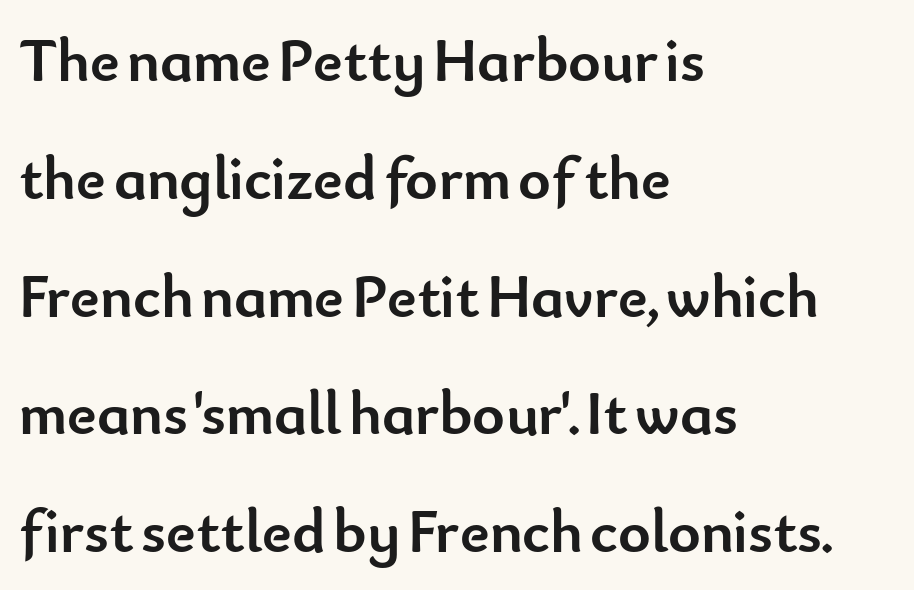
{"serif": "no", "italic": "no", "bold": "yes", "weight": "semibold", "width": "normal", "stroke_contrast": "low", "x_height": "small", "monospaced": "no", "underline": "no", "align": "left", "line_spacing": "loose", "line_spacing_ratio": 1.9, "letter_spacing": "normal", "letter_spacing_em": 0.0, "glyph_px": 62}
